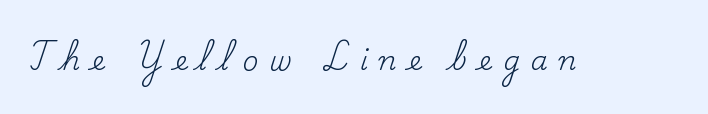
{"bold": "no", "underline": "no", "letter_spacing": "wide", "letter_spacing_em": 0.42, "glyph_px": 27}
